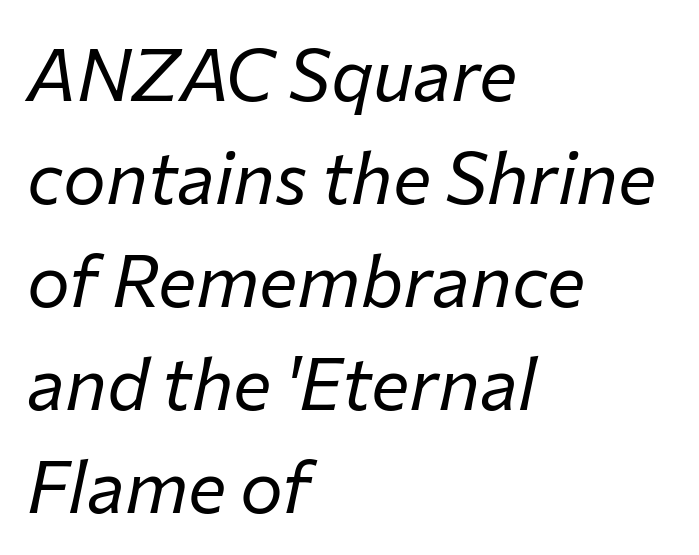
The image shows 72 px regular-weight type, italic (leaning right); set left-aligned, normal line spacing (1.43x), normal letter spacing, not underlined; low stroke contrast and a medium x-height.
